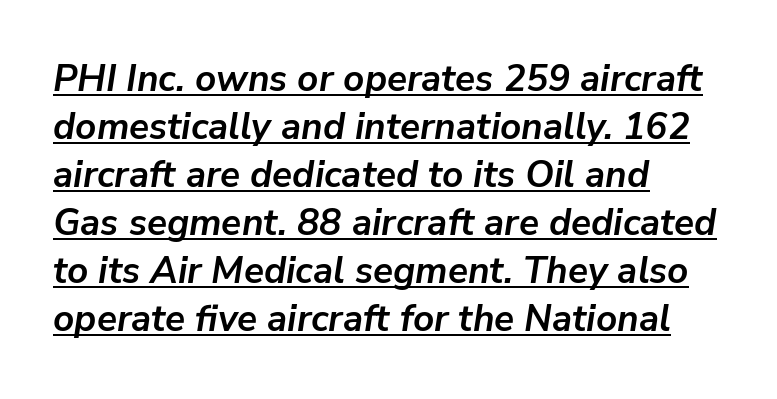
The image shows 37 px semibold type, italic (leaning right); set left-aligned, normal line spacing (1.3x), normal letter spacing, underlined; low stroke contrast and a medium x-height.
